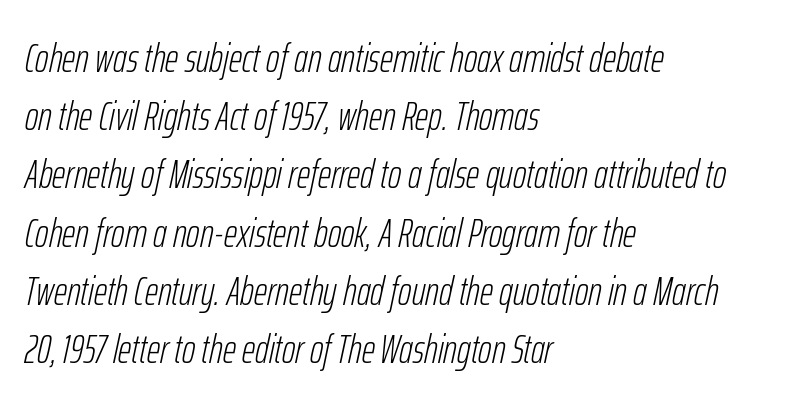
In CSS terms this would be text-align: left. You could not count columns in this text — the font is proportionally spaced. These lines were composed using italics. Beneath every word, the page is bare. Between one letter and the next there's only the usual sliver of space. Leading matches the norm, producing a regular column.
